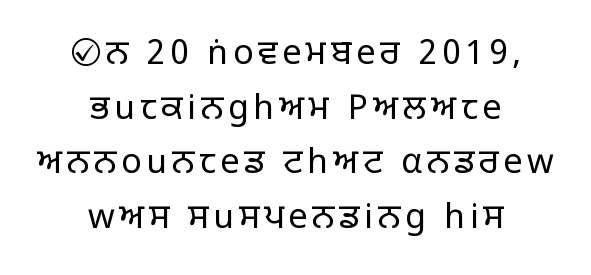
{"serif": "no", "italic": "no", "bold": "no", "weight": "light", "width": "normal", "stroke_contrast": "low", "x_height": "large", "monospaced": "no", "underline": "no", "align": "center", "line_spacing": "normal", "line_spacing_ratio": 1.61, "glyph_px": 34}
